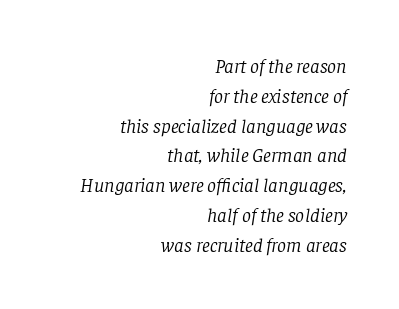
Italic? Definitely — the glyphs are oblique. Stroke mass is kept to a normal reading level or below. Observe the ordinary spacing: letters are neighbours, not strangers. Rule under the text: the space is simply empty. Visually the block forms a straight wall on the right and a jagged coastline on the left.
